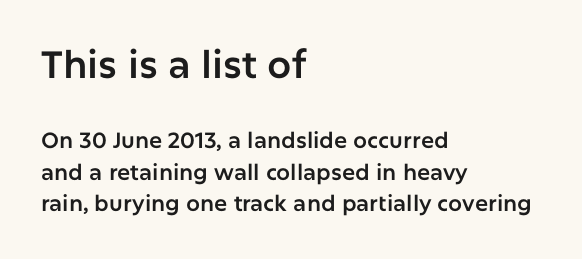
The image shows 38 px sans-serif type, upright; set left-aligned, normal line spacing (1.44x), normal letter spacing, not underlined; the first (top) block is 1.73x larger; low stroke contrast and a medium x-height.
